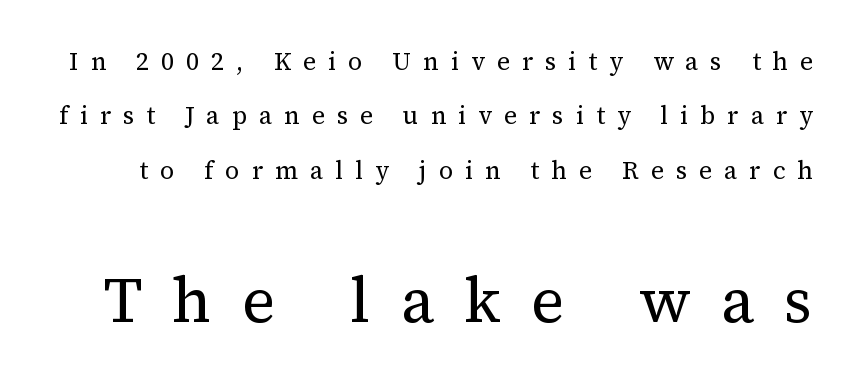
Here the designer chose a conventional face with non-uniform glyph widths. The passage shown begins with its smaller block and ends with its larger one. The specimen reads as upright at a glance. The string is rendered with underlining switched off. You could fit nearly another row in the gap between these rows.
